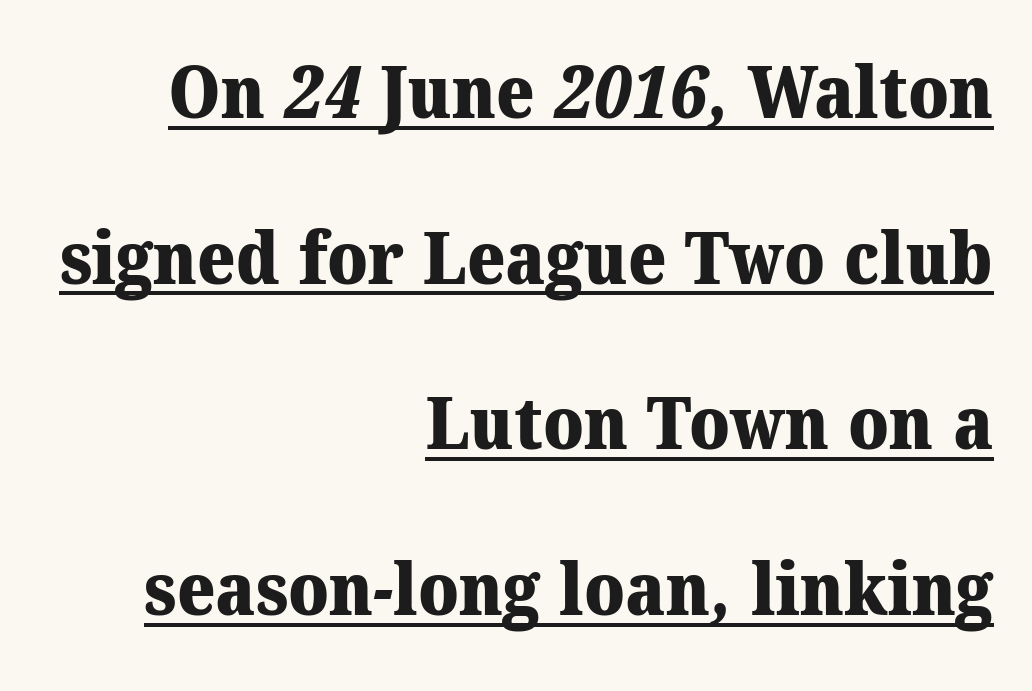
The image shows 73 px heavy serif type; set right-aligned, loose line spacing (2.27x), normal letter spacing, underlined; medium stroke contrast and a medium x-height.
